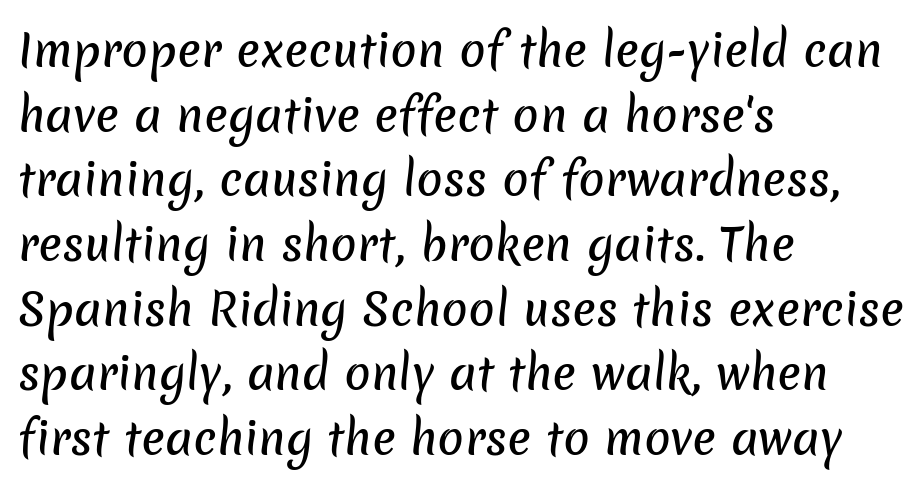
Q: Is the typeface a serif or a sans-serif typeface? A: Sans-serif.
Q: Is the text underlined? A: No.
Q: How is the paragraph aligned? A: Left-aligned.
Q: Is the spacing between letters normal or unusually wide? A: Normal.
Q: Is the spacing between lines tight, normal or loose? A: Normal.
Q: Width (condensed, normal, or wide)? A: Normal.
Q: Stroke contrast? A: Low.
Q: x-height? A: Medium.
Q: Monospaced? A: No.
